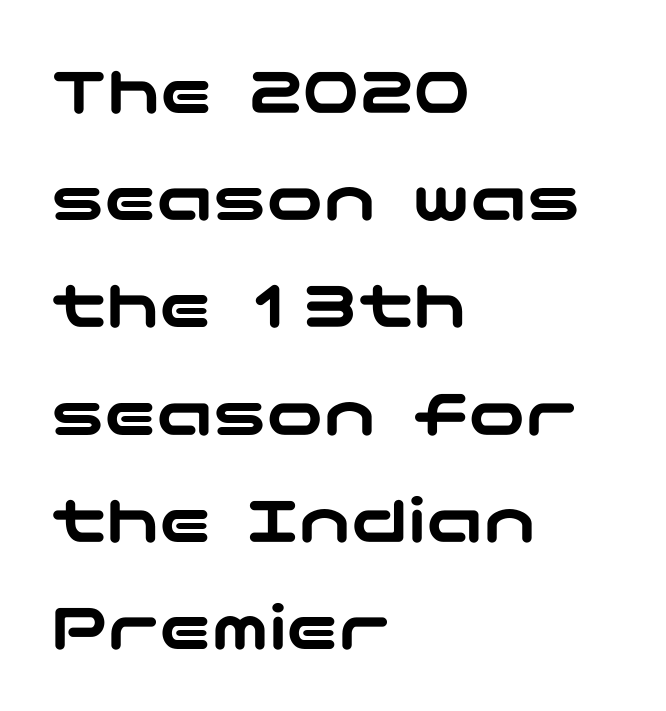
{"serif": "no", "italic": "no", "width": "wide", "stroke_contrast": "low", "x_height": "medium", "underline": "no", "align": "left", "line_spacing": "normal", "line_spacing_ratio": 1.51, "letter_spacing": "normal", "letter_spacing_em": 0.0, "glyph_px": 71}
